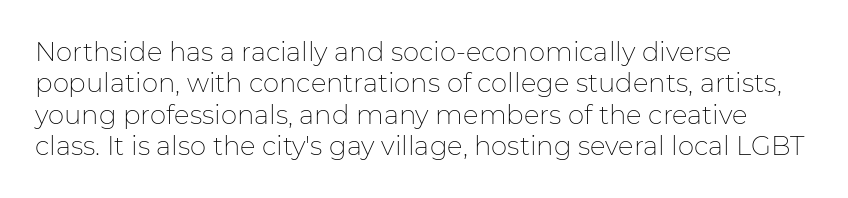
What stands out about the letter spacing? Nothing — it is the standard amount. The rendering anchors every line to the left-hand side. A light-to-regular cut is what we see here. Ordinary non-slanted type is in use.
